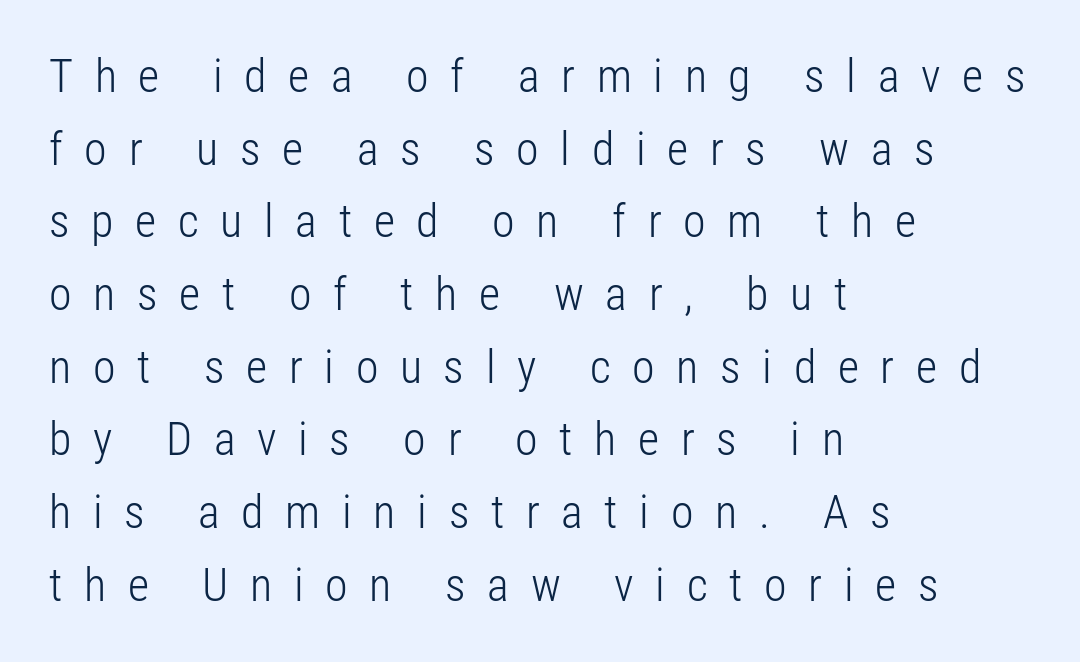
{"serif": "no", "italic": "no", "bold": "no", "weight": "light", "width": "condensed", "stroke_contrast": "low", "x_height": "medium", "monospaced": "no", "underline": "no", "align": "left", "line_spacing": "normal", "line_spacing_ratio": 1.58, "letter_spacing": "wide", "letter_spacing_em": 0.47, "glyph_px": 46}
